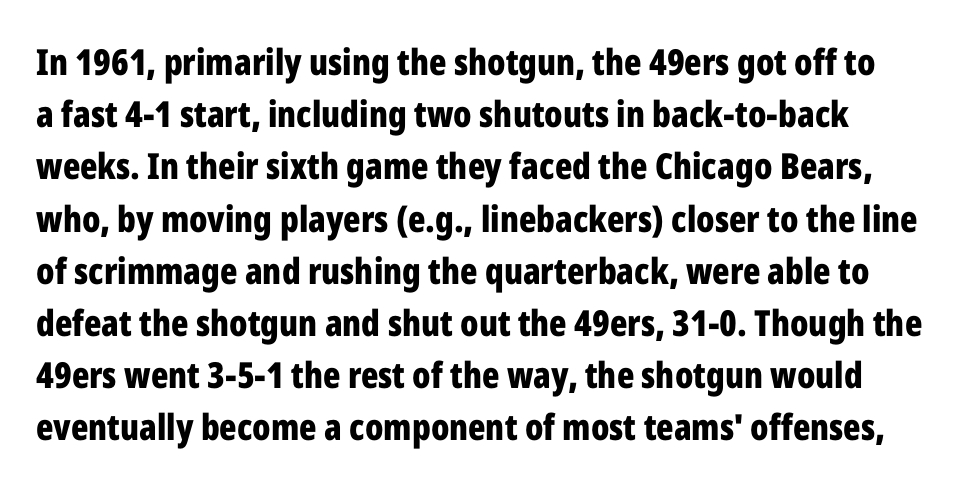
Notice how the stems are strictly vertical — no italics here. Honestly, the letter spacing is just normal — you wouldn't notice it. Vertical spacing — default. Nope, no serifs anywhere on these letters.
